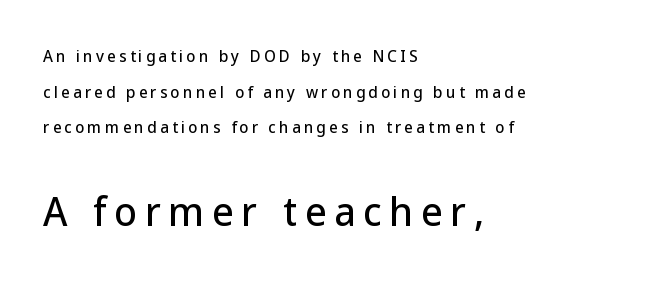
The image shows 37 px sans-serif type, upright; set left-aligned, loose line spacing (2.38x), unusually wide letter spacing (+0.21 em), not underlined; the second (bottom) block is 2.47x larger; low stroke contrast and a medium x-height.
